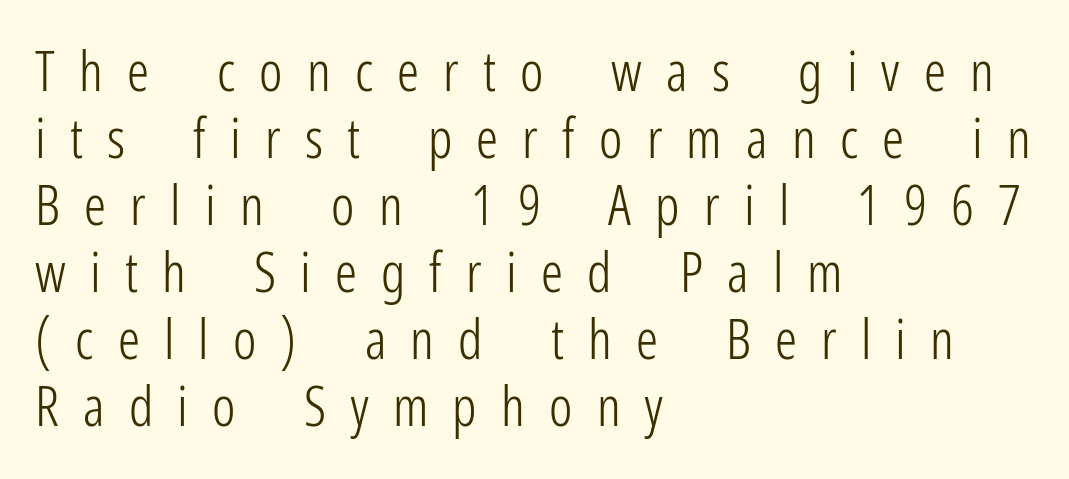
{"serif": "no", "italic": "no", "bold": "no", "weight": "light", "width": "condensed", "stroke_contrast": "low", "x_height": "medium", "monospaced": "no", "underline": "no", "align": "left", "line_spacing_ratio": 1.22, "letter_spacing": "wide", "letter_spacing_em": 0.44, "glyph_px": 55}
